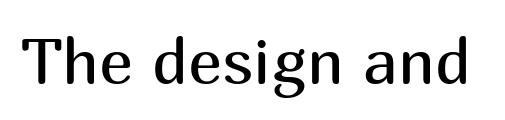
The image shows 64 px regular-weight sans-serif type, upright; set normal letter spacing, not underlined; medium stroke contrast and a medium x-height.
